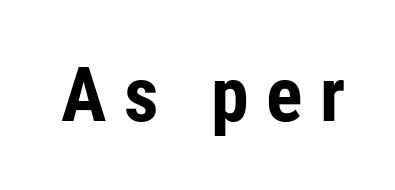
The lettering holds an erect, upright posture throughout. Plain, unruled lines of type. Notice how thick the strokes are: this is what a full bold looks like. Varying glyph widths throughout — classic text-font behaviour.
